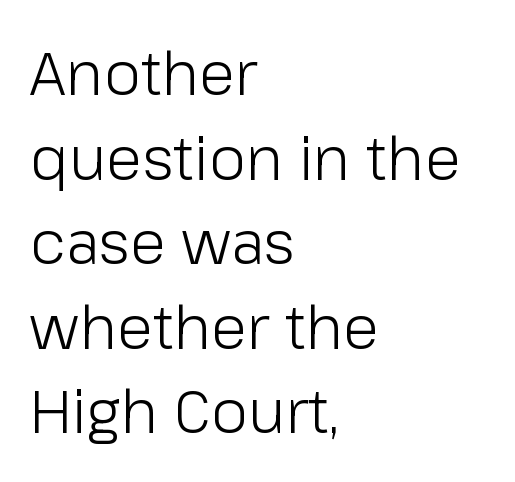
The block of text has a typical density, with ordinary space between rows. Between one letter and the next there's only the usual sliver of space. Serif or sans? Sans — the stroke terminals are bare. The zone under the glyphs is completely vacant.
